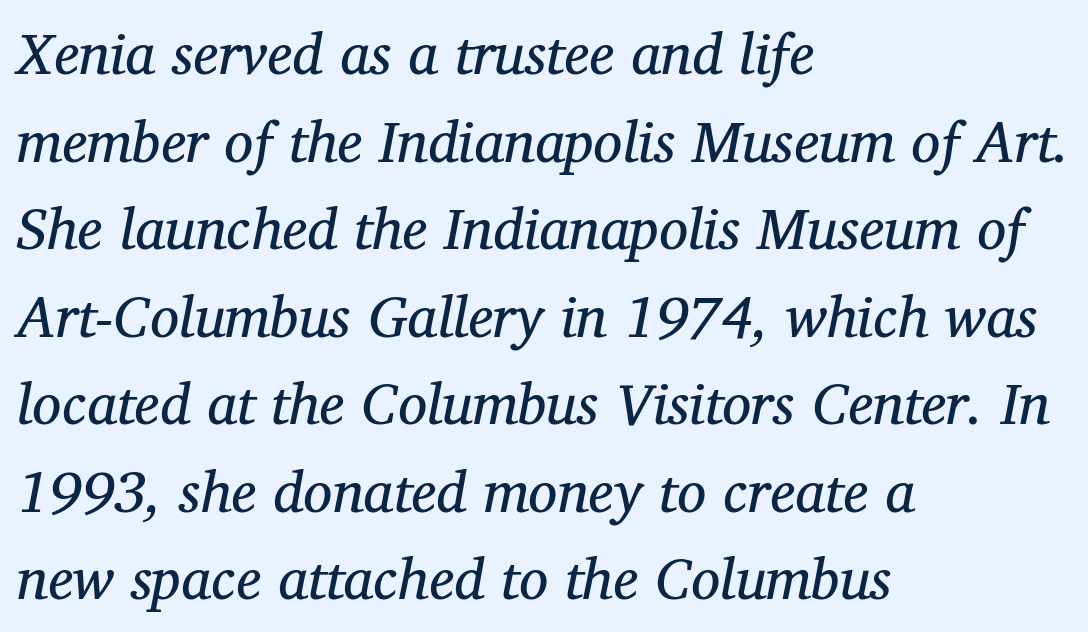
Q: Is the text bold? A: No.
Q: Is the text italic (slanted)? A: Yes, it leans right by about 12 degrees.
Q: Is the typeface a serif or a sans-serif typeface? A: Serif.
Q: Is the text underlined? A: No.
Q: How is the paragraph aligned? A: Left-aligned.
Q: Is the spacing between letters normal or unusually wide? A: Normal.
Q: Is the spacing between lines tight, normal or loose? A: Normal.
Q: Width (condensed, normal, or wide)? A: Normal.
Q: Stroke contrast? A: Medium.
Q: x-height? A: Medium.
Q: Monospaced? A: No.
